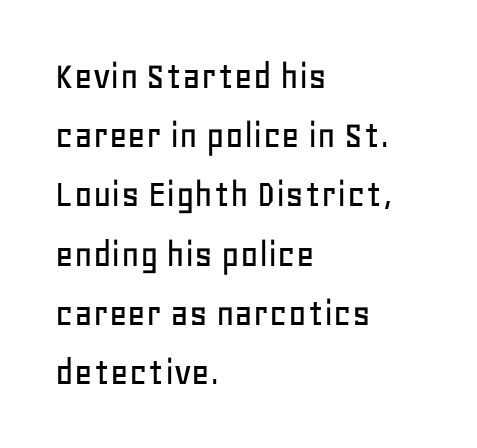
{"serif": "no", "italic": "no", "width": "normal", "stroke_contrast": "low", "x_height": "large", "monospaced": "no", "underline": "no", "align": "left", "line_spacing": "normal", "line_spacing_ratio": 1.48, "letter_spacing": "normal", "letter_spacing_em": 0.0, "glyph_px": 40}
